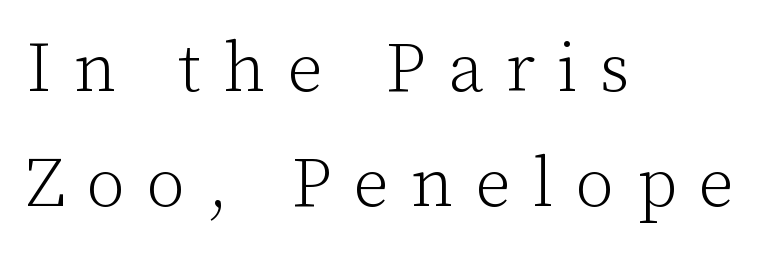
A bare baseline throughout the passage. This rendering uses left alignment, leaving the right contour irregular. Whoever set this chose a conventional vertical rhythm. This rendering employs a face with finishing strokes, i.e., a serif.
